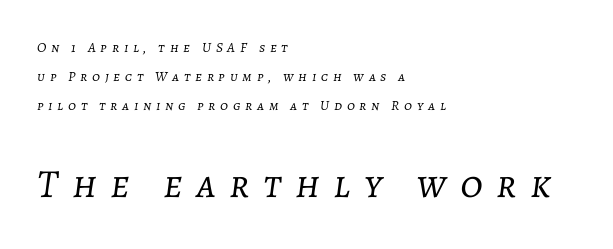
{"italic": "yes", "lean": "right", "slant_degrees": 7, "bold": "no", "weight": "light", "width": "normal", "stroke_contrast": "low", "x_height": "medium", "monospaced": "no", "underline": "no", "align": "left", "line_spacing": "loose", "line_spacing_ratio": 2.08, "letter_spacing": "wide", "letter_spacing_em": 0.34, "larger_block": "second", "size_ratio": 2.86, "glyph_px": 40}
